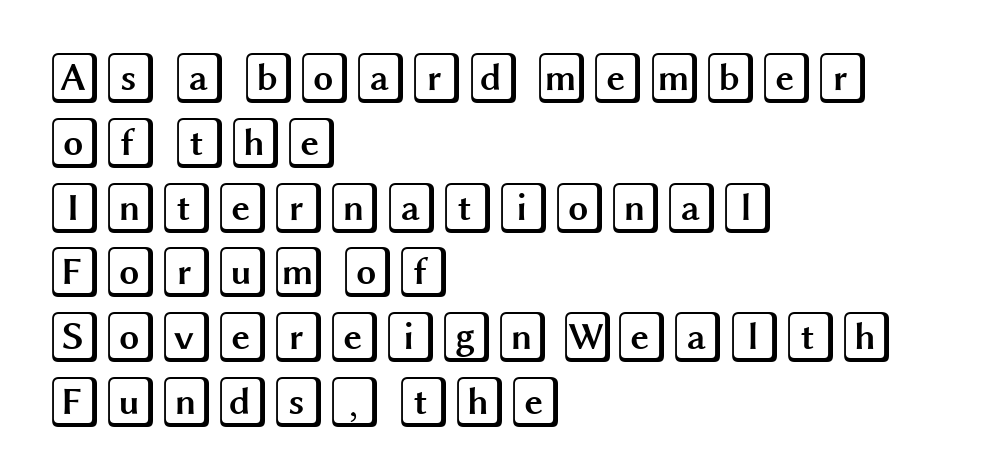
The image shows 51 px wide type, upright; set left-aligned, normal line spacing (1.27x), normal letter spacing, not underlined; a large x-height.
